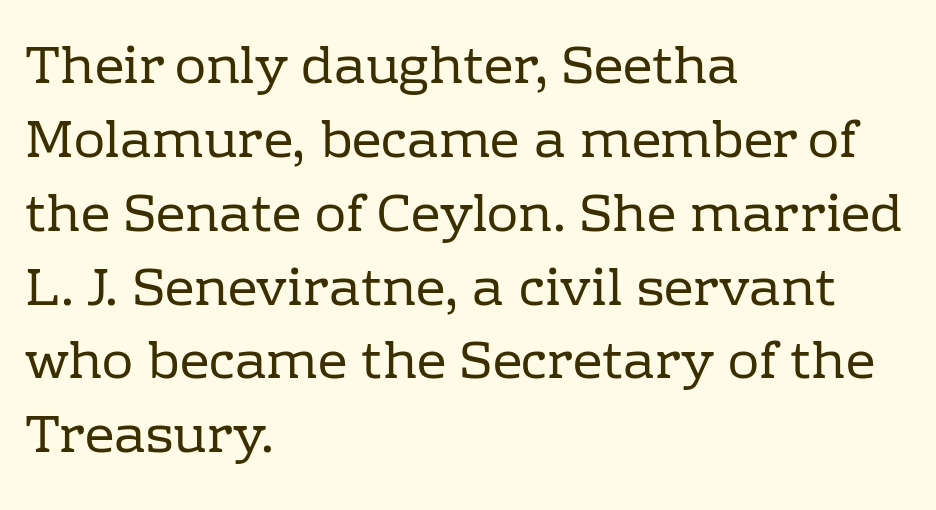
The image shows 52 px regular-weight serif type, upright; set left-aligned, normal line spacing (1.42x), normal letter spacing, not underlined; low stroke contrast and a medium x-height.
